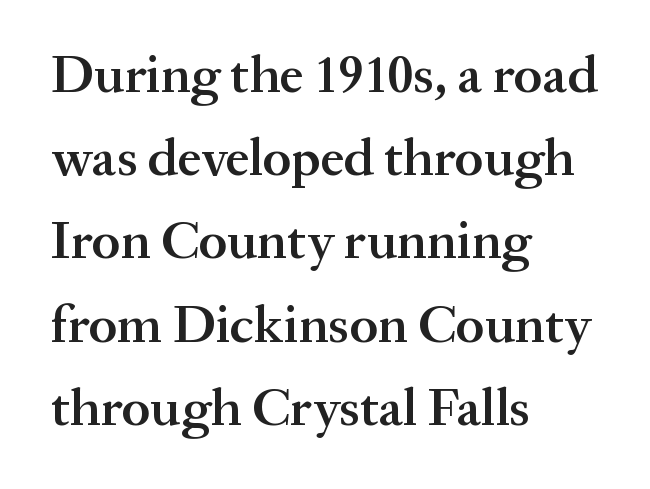
The image shows 53 px semibold serif type, upright; set left-aligned, normal line spacing (1.57x), normal letter spacing, not underlined; medium stroke contrast and a medium x-height.
